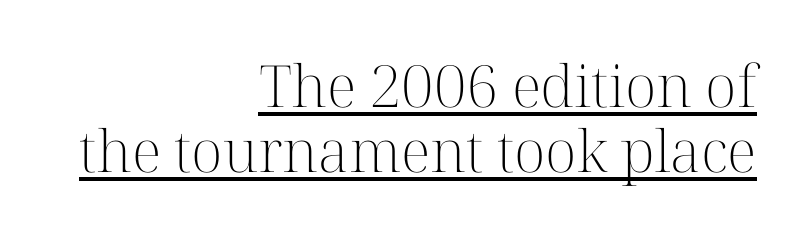
Spacing verdict: proportional, widths tailored to each character. Weight: not bold — regular or lighter. Underlined type. The lettering holds an erect, upright posture throughout. Horizontal alignment here is rightward, an uncommon choice for prose.
